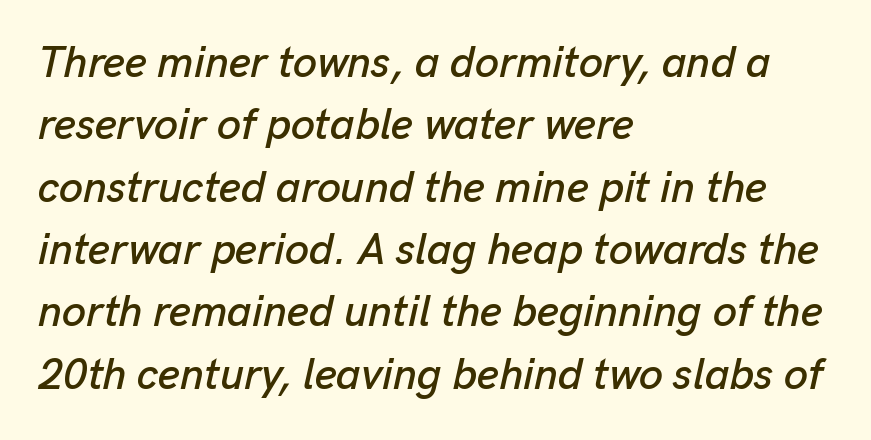
Q: Is the text italic (slanted)? A: Yes, it leans right by about 13 degrees.
Q: Is the text underlined? A: No.
Q: How is the paragraph aligned? A: Left-aligned.
Q: Is the spacing between letters normal or unusually wide? A: Normal.
Q: Is the spacing between lines tight, normal or loose? A: Normal.
Q: Width (condensed, normal, or wide)? A: Normal.
Q: Stroke contrast? A: Low.
Q: x-height? A: Medium.
Q: Monospaced? A: No.
